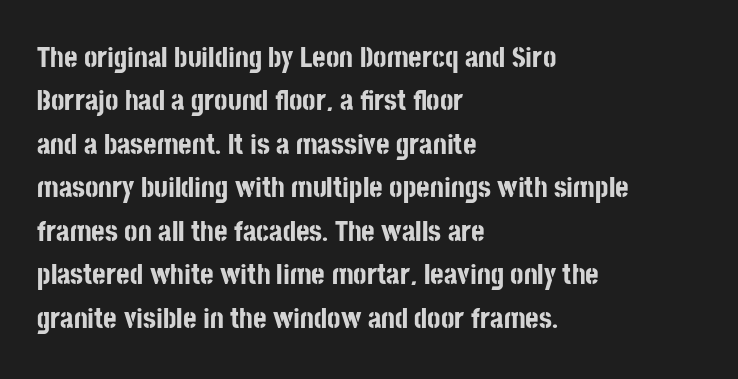
If you drew a ruler down the left edge, every line would touch it. What's the leading like? Ordinary, nothing unusual. The passage shown has conventional tracking throughout. Style check: upright. These lines carry a lot of weight — the face is fully bold. The face used here is proportionally spaced, like ordinary book or web type.
